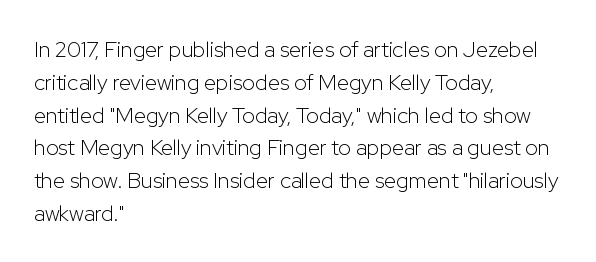
Q: Is the text bold? A: No.
Q: Is the text italic (slanted)? A: No, it is upright.
Q: Is the text underlined? A: No.
Q: How is the paragraph aligned? A: Left-aligned.
Q: Is the spacing between letters normal or unusually wide? A: Normal.
Q: Is the spacing between lines tight, normal or loose? A: Normal.
